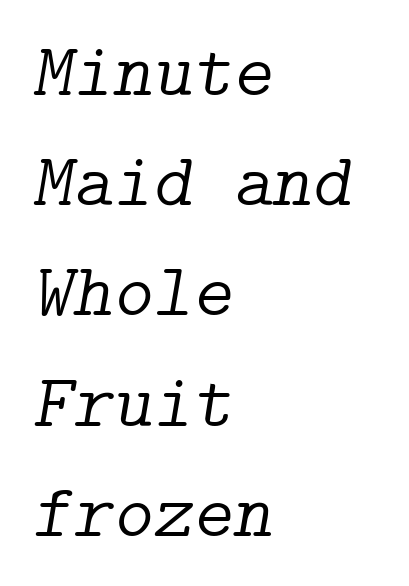
{"serif": "yes", "italic": "yes", "lean": "right", "slant_degrees": 9, "bold": "no", "weight": "light", "width": "normal", "stroke_contrast": "low", "x_height": "medium", "underline": "no", "align": "left", "line_spacing": "normal", "line_spacing_ratio": 1.45, "letter_spacing": "normal", "letter_spacing_em": 0.0, "glyph_px": 76}
